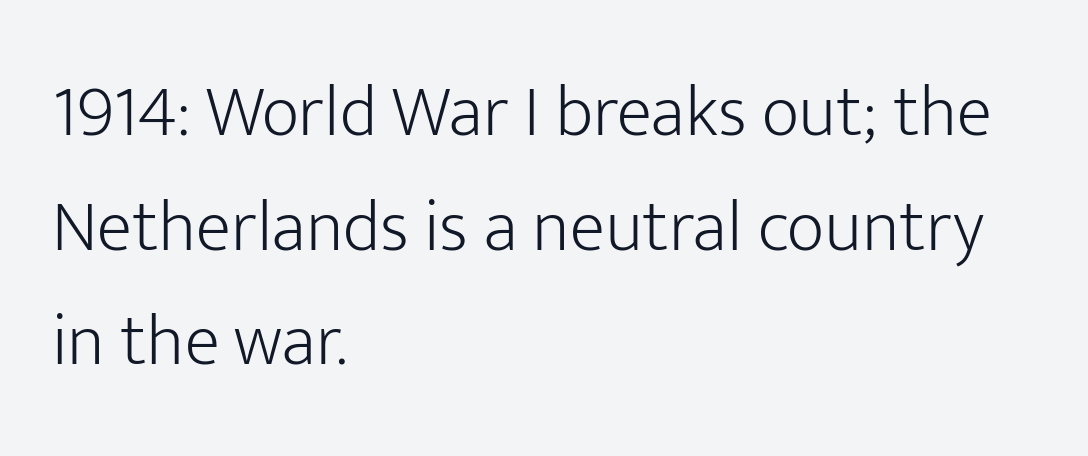
{"serif": "no", "italic": "no", "bold": "no", "weight": "light", "width": "normal", "stroke_contrast": "low", "x_height": "medium", "monospaced": "no", "underline": "no", "align": "left", "line_spacing": "normal", "line_spacing_ratio": 1.57, "letter_spacing": "normal", "letter_spacing_em": 0.0, "glyph_px": 73}
